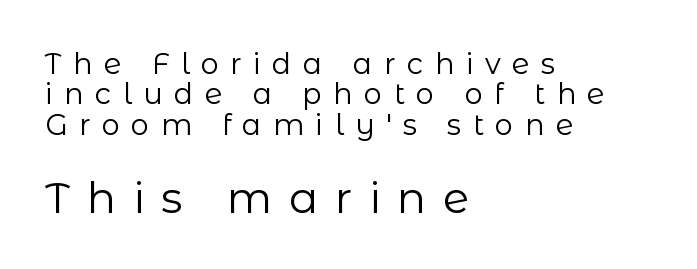
Q: Is the text bold? A: No.
Q: Is the text italic (slanted)? A: No, it is upright.
Q: Is the typeface a serif or a sans-serif typeface? A: Sans-serif.
Q: Is the text underlined? A: No.
Q: How is the paragraph aligned? A: Left-aligned.
Q: Is the spacing between letters normal or unusually wide? A: Unusually wide.
Q: Is the spacing between lines tight, normal or loose? A: Tight.
Q: Which block of text is set in a larger size, the first (top) or the second (bottom)? A: The second (bottom) one.
Q: Width (condensed, normal, or wide)? A: Normal.
Q: Stroke contrast? A: Low.
Q: x-height? A: Medium.
Q: Monospaced? A: No.
